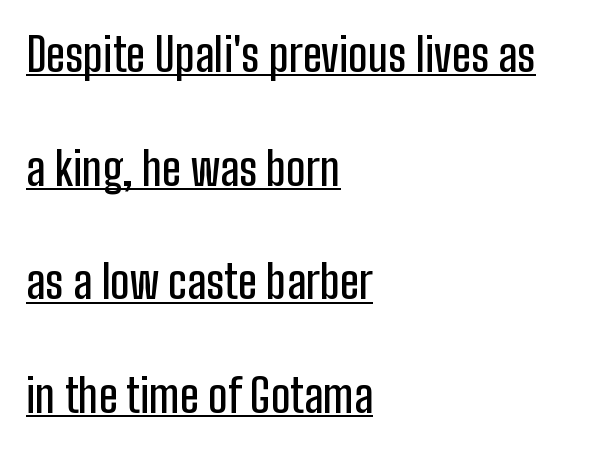
Q: Is the text italic (slanted)? A: No, it is upright.
Q: Is the typeface a serif or a sans-serif typeface? A: Sans-serif.
Q: Is the text underlined? A: Yes.
Q: How is the paragraph aligned? A: Left-aligned.
Q: Is the spacing between letters normal or unusually wide? A: Normal.
Q: Is the spacing between lines tight, normal or loose? A: Loose.
Q: Width (condensed, normal, or wide)? A: Condensed.
Q: Stroke contrast? A: Low.
Q: x-height? A: Medium.
Q: Monospaced? A: No.
